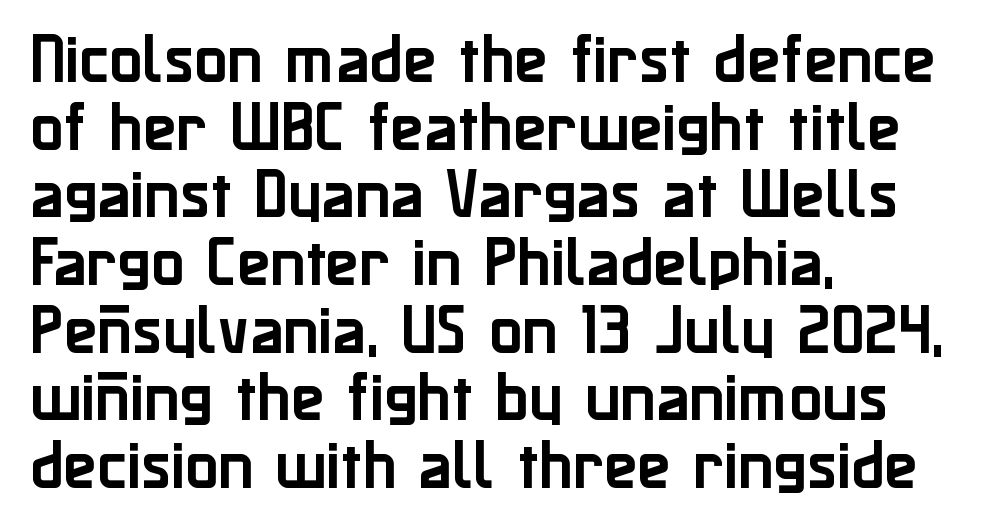
The compositor pushed each line to the left boundary. Observe the ordinary spacing: letters are neighbours, not strangers. Honestly, there is no underline to notice here at all. The face used here is a sans, in the tradition of grotesques and geometrics.
